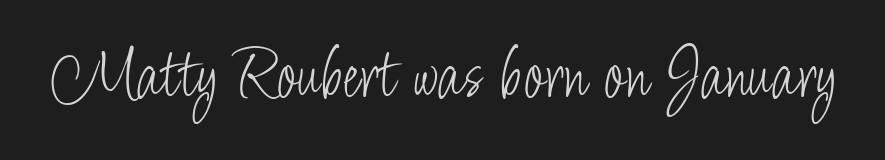
The image shows 75 px light, condensed sans-serif type; set normal letter spacing, not underlined; low stroke contrast and a small x-height.
